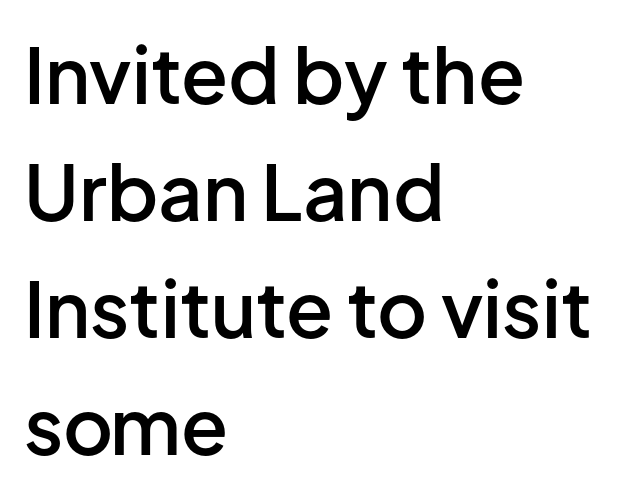
One glance says typical: line gaps are just what's usual. The letters carry no serifs — their stems end cleanly without finishing strokes. The rendering uses natural spacing where letterforms have individual widths. This is the regular roman posture of the typeface. Layout note: lines flush left. I'd describe the lettering as semibold — firm but not a full bold.
